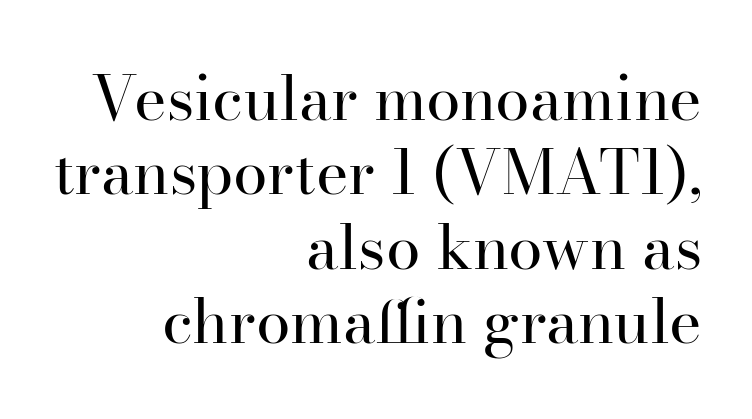
Q: Is the text bold? A: No.
Q: Is the text italic (slanted)? A: No, it is upright.
Q: Is the typeface a serif or a sans-serif typeface? A: Serif.
Q: Is the text underlined? A: No.
Q: How is the paragraph aligned? A: Right-aligned.
Q: Is the spacing between letters normal or unusually wide? A: Normal.
Q: Width (condensed, normal, or wide)? A: Normal.
Q: Stroke contrast? A: High.
Q: x-height? A: Small.
Q: Monospaced? A: No.
